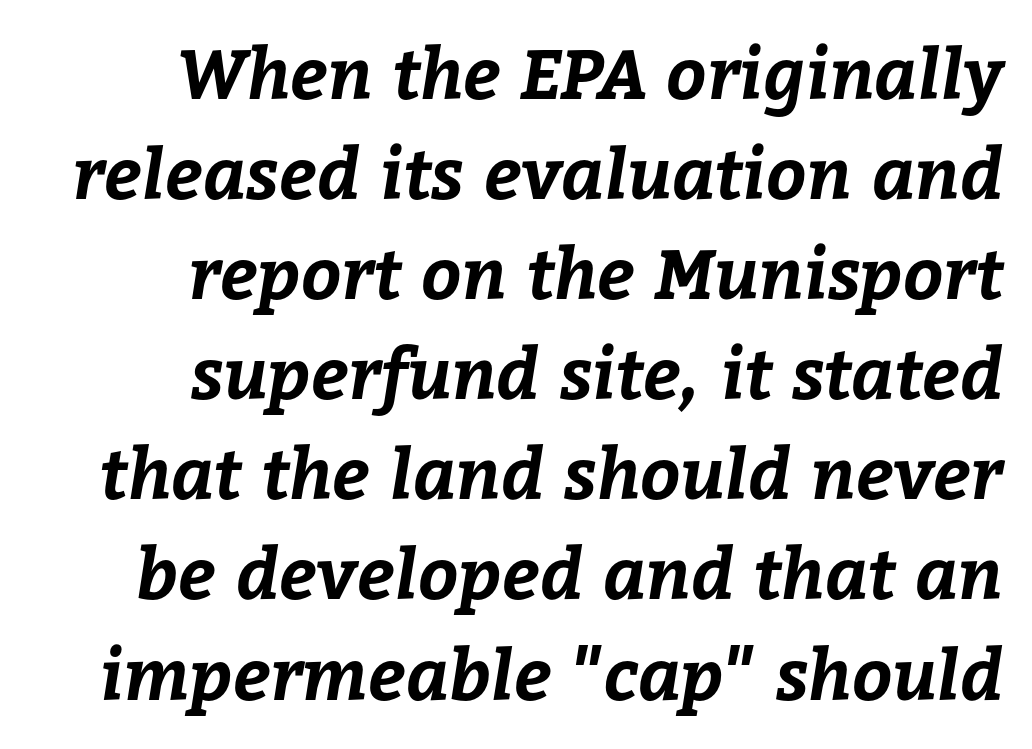
Q: Is the text bold? A: Yes.
Q: Is the text underlined? A: No.
Q: How is the paragraph aligned? A: Right-aligned.
Q: Is the spacing between letters normal or unusually wide? A: Normal.
Q: Is the spacing between lines tight, normal or loose? A: Normal.
Q: Width (condensed, normal, or wide)? A: Normal.
Q: Stroke contrast? A: Low.
Q: x-height? A: Medium.
Q: Monospaced? A: No.
